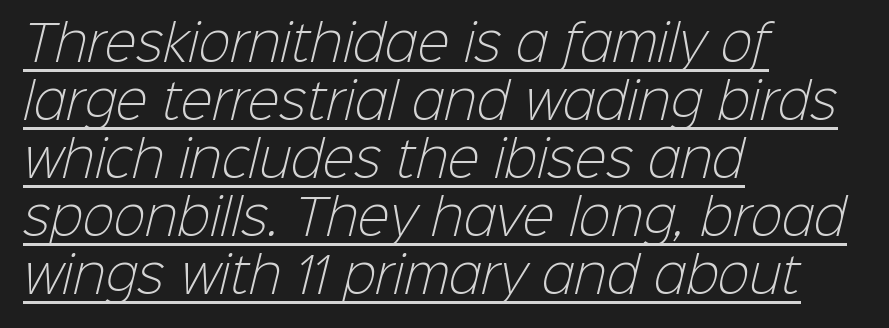
{"serif": "no", "bold": "no", "weight": "light", "width": "normal", "stroke_contrast": "low", "x_height": "medium", "monospaced": "no", "underline": "yes", "align": "left", "line_spacing_ratio": 1.21, "letter_spacing": "normal", "letter_spacing_em": 0.0, "glyph_px": 48}
